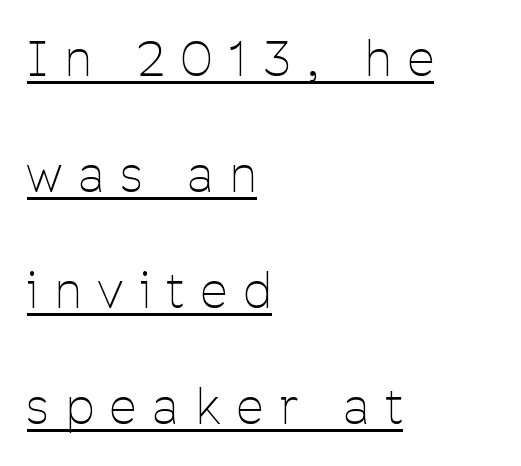
Note the varied advance widths — an 'i' is clearly narrower than an 'm'. In CSS terms this would be text-align: left. The lettering stays uniformly vertical, giving the passage a roman look. Decoration check: the copy is underlined. Counters stay open thanks to moderate or lighter strokes.
